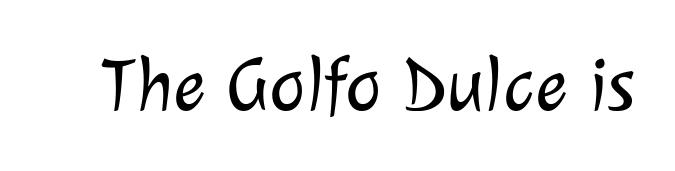
Looks like regular typesetting: each glyph gets only the width it needs. Nothing sits at the stroke ends, so this counts as sans-serif. Beneath every word, the page is bare. Compared with a typical body face, this is equally light or lighter still. Does extra space separate the letters? No, they use regular spacing.
